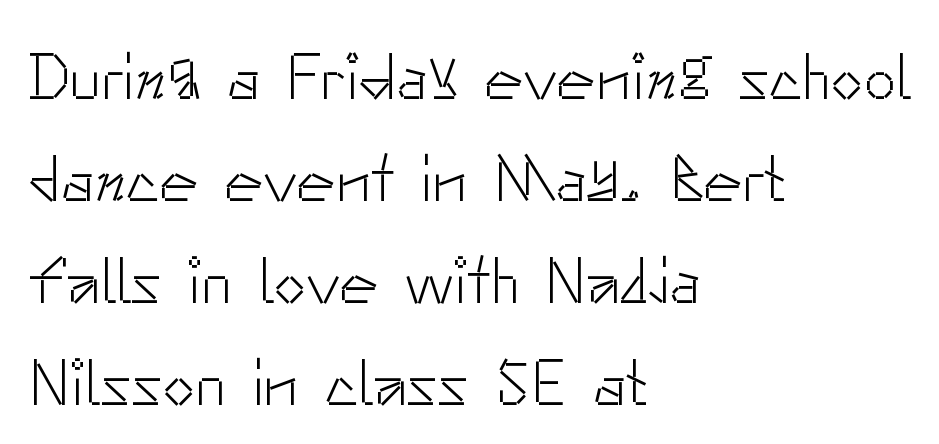
The image shows 65 px light sans-serif type, upright; set left-aligned, normal line spacing (1.57x), normal letter spacing, not underlined; low stroke contrast and a small x-height.
